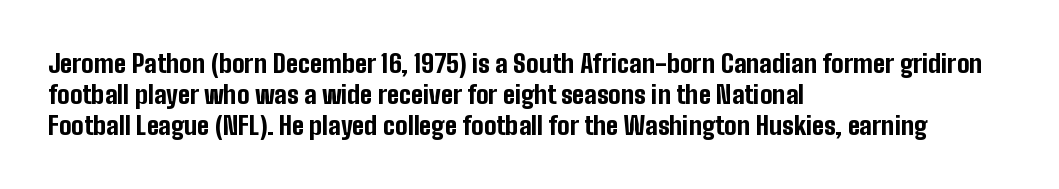
The image shows 25 px bold type, upright; set left-aligned, line spacing 1.24x, normal letter spacing, not underlined.
